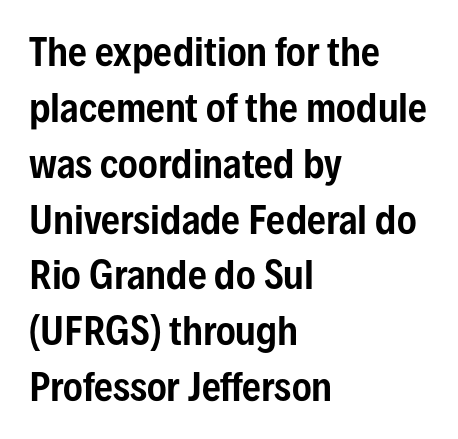
Q: Is the text italic (slanted)? A: No, it is upright.
Q: Is the typeface a serif or a sans-serif typeface? A: Sans-serif.
Q: Is the text underlined? A: No.
Q: How is the paragraph aligned? A: Left-aligned.
Q: Is the spacing between letters normal or unusually wide? A: Normal.
Q: Is the spacing between lines tight, normal or loose? A: Normal.
Q: Width (condensed, normal, or wide)? A: Condensed.
Q: Stroke contrast? A: Low.
Q: x-height? A: Medium.
Q: Monospaced? A: No.
